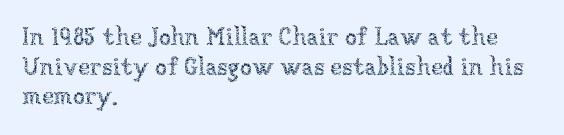
The image shows 24 px text type, upright; set left-aligned, line spacing 1.23x, normal letter spacing, not underlined.
